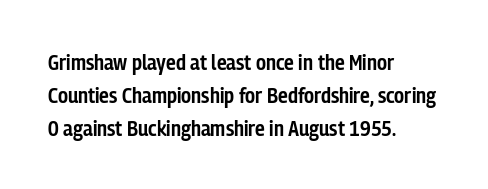
Q: Is the text bold? A: Semi-bold.
Q: Is the text italic (slanted)? A: No, it is upright.
Q: Is the text underlined? A: No.
Q: How is the paragraph aligned? A: Left-aligned.
Q: Is the spacing between letters normal or unusually wide? A: Normal.
Q: Is the spacing between lines tight, normal or loose? A: Normal.
